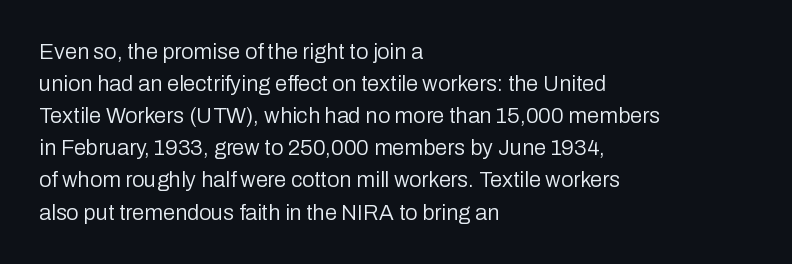
The image shows 22 px text type, upright; set left-aligned, normal line spacing (1.46x), normal letter spacing, not underlined.
